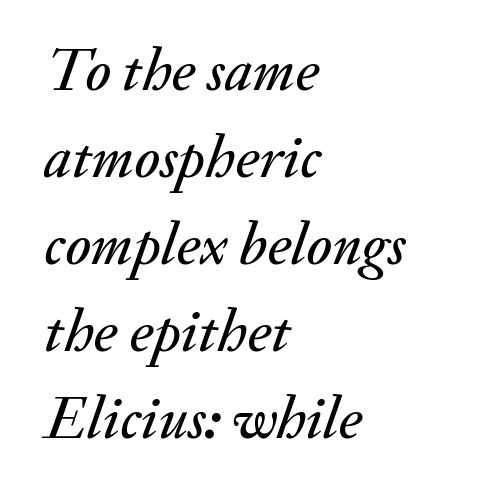
The image shows 60 px text type, italic (leaning right); set left-aligned, normal line spacing (1.45x), normal letter spacing, not underlined; medium stroke contrast and a small x-height.
